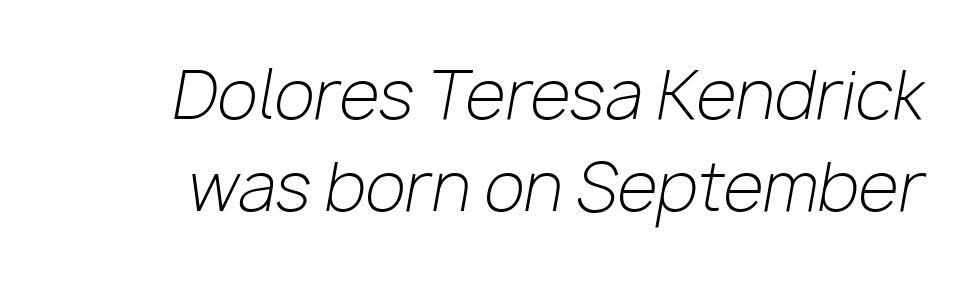
{"italic": "yes", "lean": "right", "slant_degrees": 10, "bold": "no", "weight": "light", "width": "normal", "stroke_contrast": "low", "x_height": "medium", "monospaced": "no", "underline": "no", "line_spacing": "normal", "line_spacing_ratio": 1.39, "letter_spacing": "normal", "letter_spacing_em": 0.0, "glyph_px": 66}
